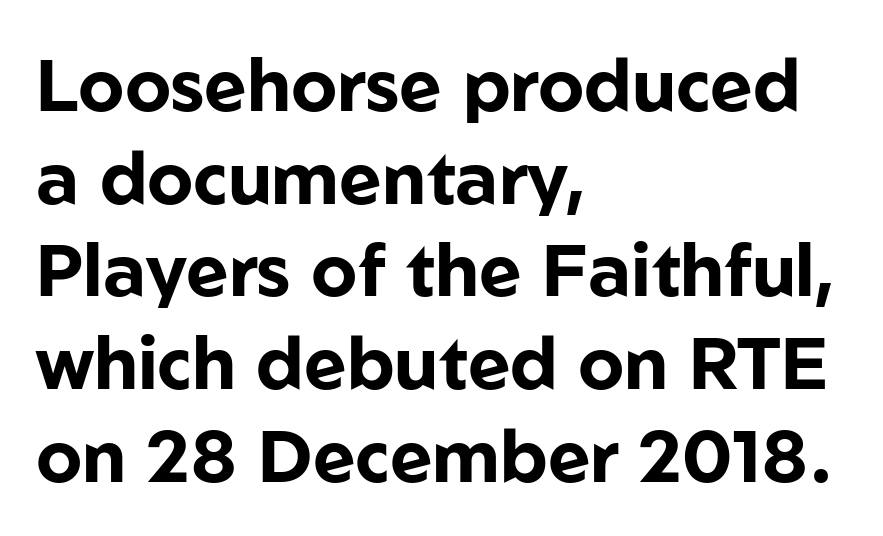
Typographic density is high because the face is bold. Baseline-to-baseline distance is the conventional proportion of letter height. This sample has the flowing, uneven cadence of proportional lettering. Compared with typical body copy, the letter spacing here is the same. The type sits square on the baseline with zero lean.
